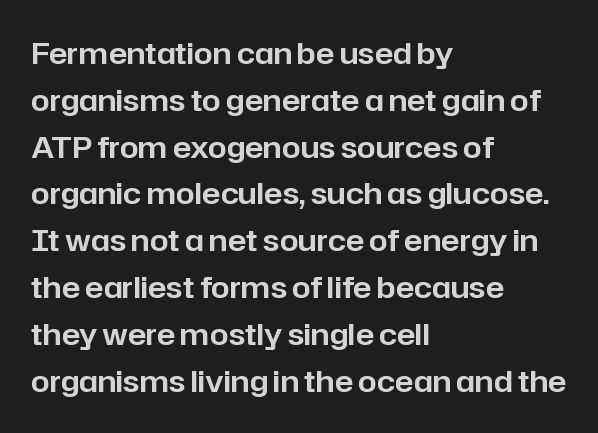
This sample uses a sans-serif face. Caption: multi-line text, flush left, ragged right. The rendering uses natural spacing where letterforms have individual widths. Standard letterfit; no display-style spreading of the glyphs.
